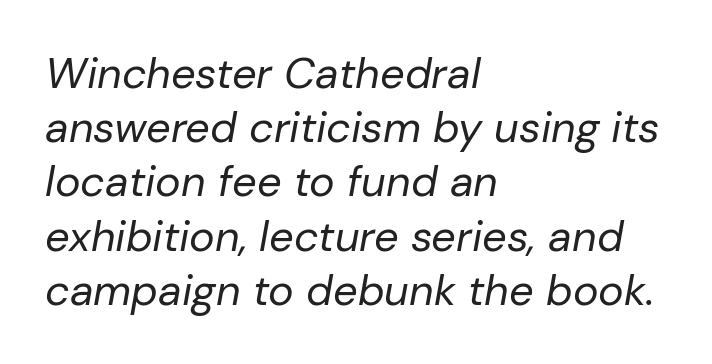
{"italic": "yes", "lean": "right", "slant_degrees": 10, "bold": "no", "weight": "regular", "width": "normal", "stroke_contrast": "low", "x_height": "medium", "monospaced": "no", "underline": "no", "align": "left", "line_spacing": "normal", "line_spacing_ratio": 1.26, "letter_spacing": "normal", "letter_spacing_em": 0.0, "glyph_px": 43}
